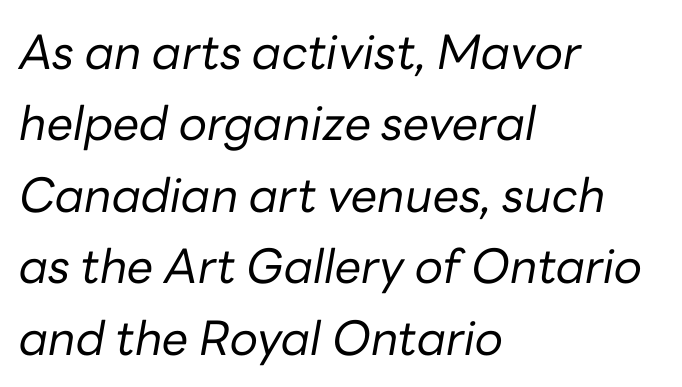
The image shows 47 px regular-weight type, italic (leaning right); set left-aligned, normal line spacing (1.52x), normal letter spacing, not underlined; low stroke contrast and a medium x-height.
